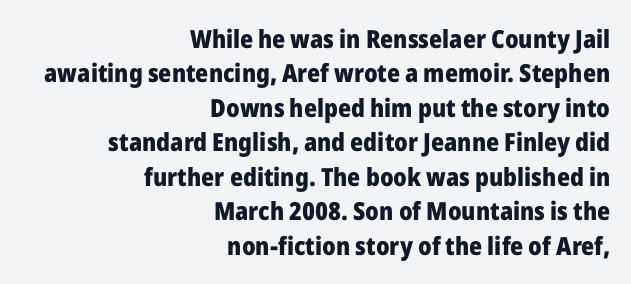
{"italic": "no", "bold": "yes", "underline": "no", "align": "right", "line_spacing": "normal", "line_spacing_ratio": 1.38, "letter_spacing": "normal", "letter_spacing_em": 0.0, "glyph_px": 25}
